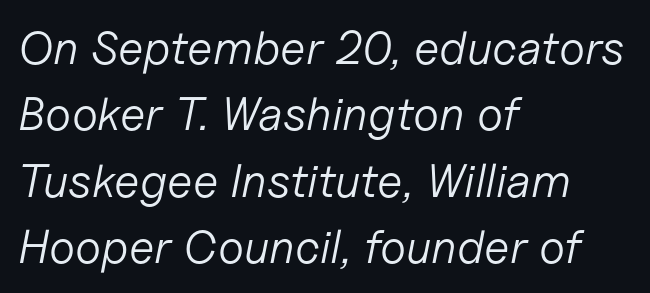
{"italic": "yes", "lean": "right", "slant_degrees": 11, "bold": "no", "weight": "light", "width": "normal", "stroke_contrast": "low", "x_height": "medium", "monospaced": "no", "underline": "no", "align": "left", "line_spacing": "normal", "line_spacing_ratio": 1.41, "letter_spacing": "normal", "letter_spacing_em": 0.0, "glyph_px": 47}
